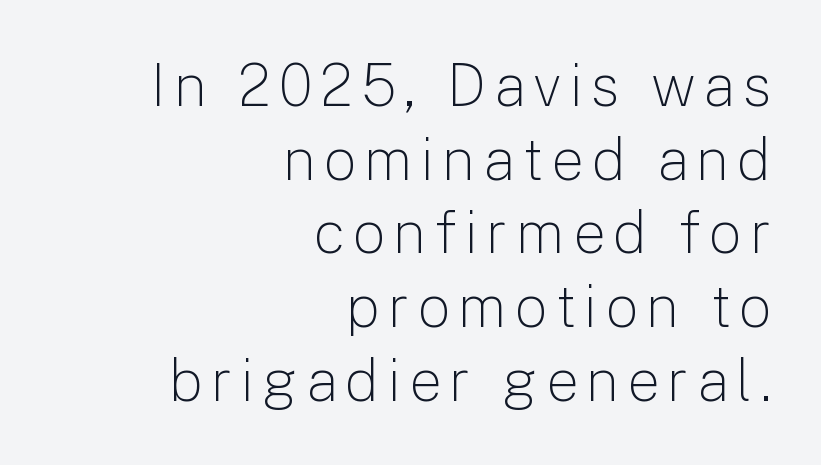
{"serif": "no", "italic": "no", "bold": "no", "weight": "light", "width": "normal", "stroke_contrast": "low", "x_height": "medium", "monospaced": "no", "underline": "no", "align": "right", "line_spacing": "normal", "line_spacing_ratio": 1.27, "glyph_px": 58}
